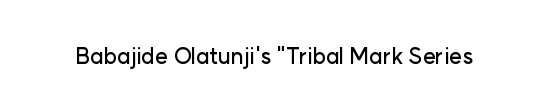
{"italic": "no", "underline": "no", "letter_spacing": "normal", "letter_spacing_em": 0.0, "glyph_px": 22}
